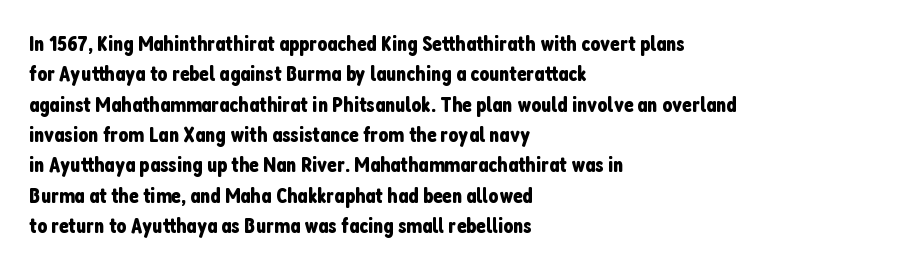
Descenders are the only things crossing below the line. The paragraph has a hard left edge and a soft right edge. Nothing unusual about the tracking: characters are spaced as the font intends. Vertically, the passage feels balanced, rows spaced as you'd expect. If you drew a line through each stem, it would be perfectly vertical.
